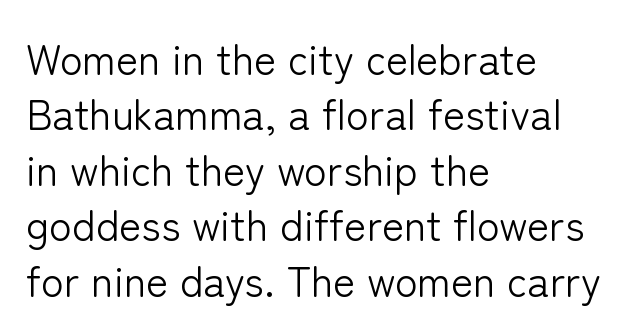
Rendered with straight, roman letterforms. The lines sit at an ordinary, default distance from one another. No word sits above an underline. Compared with typical body copy, the letter spacing here is the same. The weight tops out at a normal text grade.
